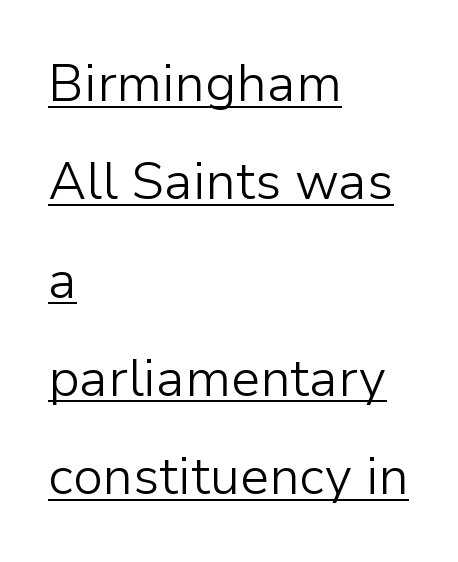
{"serif": "no", "italic": "no", "bold": "no", "weight": "light", "width": "normal", "stroke_contrast": "low", "x_height": "medium", "monospaced": "no", "underline": "yes", "align": "left", "line_spacing_ratio": 1.89, "letter_spacing": "normal", "letter_spacing_em": 0.0, "glyph_px": 52}
